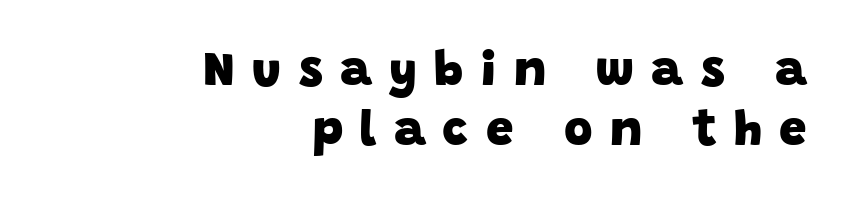
The image shows 49 px heavy sans-serif type; set right-aligned, line spacing 1.22x, unusually wide letter spacing (+0.36 em), not underlined; low stroke contrast and a large x-height.
